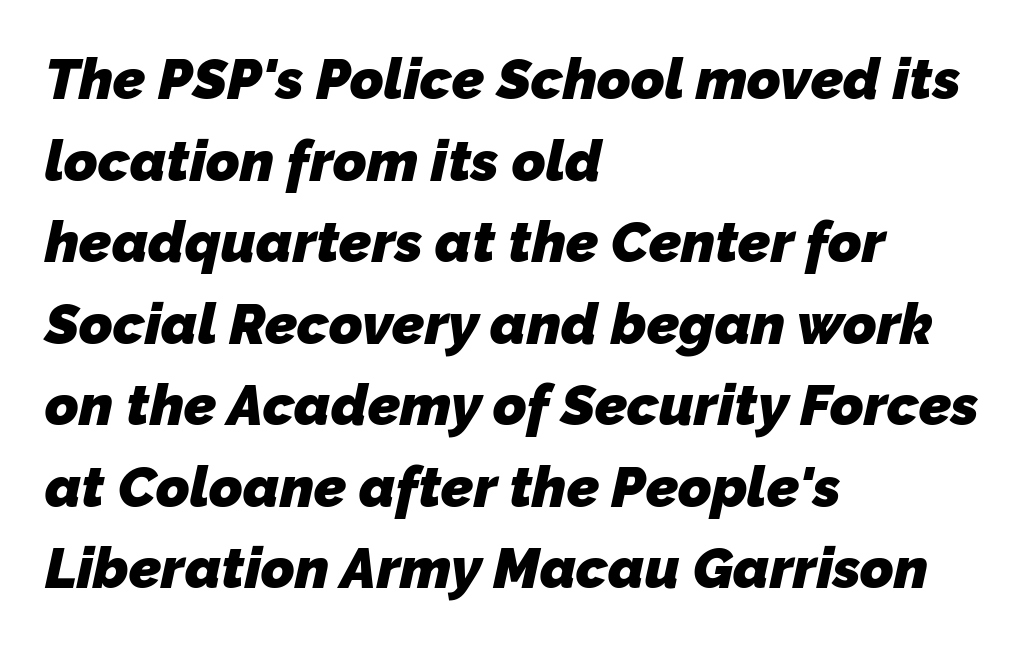
{"serif": "no", "bold": "yes", "weight": "heavy", "width": "normal", "stroke_contrast": "low", "x_height": "medium", "monospaced": "no", "underline": "no", "align": "left", "line_spacing": "normal", "line_spacing_ratio": 1.43, "letter_spacing": "normal", "letter_spacing_em": 0.0, "glyph_px": 57}
